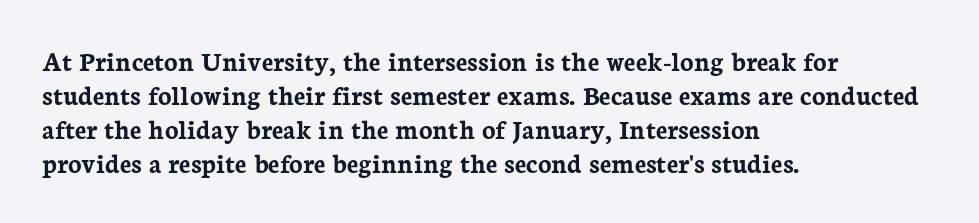
The image shows 28 px semibold serif type, upright; set left-aligned, line spacing 1.22x, normal letter spacing, not underlined; low stroke contrast and a medium x-height.
